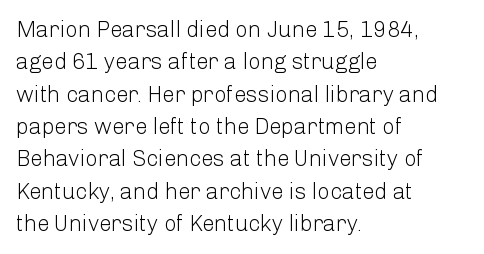
Does extra space separate the letters? No, they use regular spacing. Compared with a typical body face, this is equally light or lighter still. Casual observation: everything's shoved over to the left. This sample keeps an unexceptional amount of space between lines.
